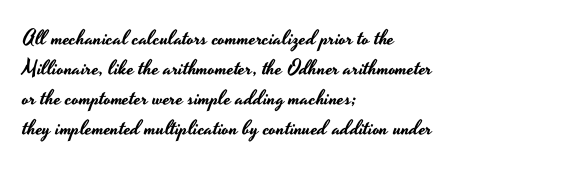
Q: Is the text italic (slanted)? A: Yes.
Q: Is the text underlined? A: No.
Q: How is the paragraph aligned? A: Left-aligned.
Q: Is the spacing between letters normal or unusually wide? A: Normal.
Q: Is the spacing between lines tight, normal or loose? A: Normal.
